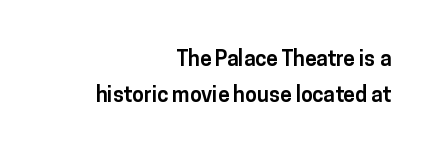
Q: Is the text bold? A: Yes.
Q: Is the text italic (slanted)? A: No, it is upright.
Q: Is the text underlined? A: No.
Q: How is the paragraph aligned? A: Right-aligned.
Q: Is the spacing between letters normal or unusually wide? A: Normal.
